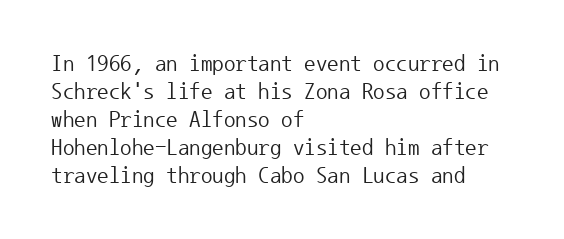
{"italic": "no", "bold": "no", "underline": "no", "align": "left", "line_spacing_ratio": 1.22, "letter_spacing": "normal", "letter_spacing_em": 0.0, "glyph_px": 23}
